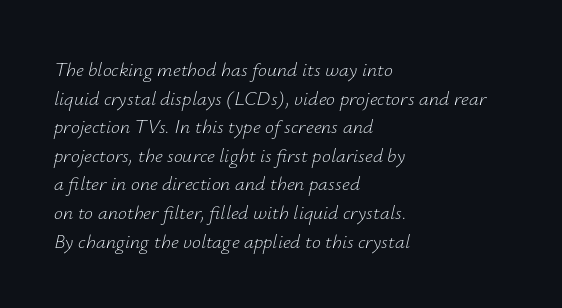
{"italic": "yes", "lean": "right", "slant_degrees": 12, "bold": "no", "underline": "no", "align": "left", "line_spacing": "normal", "line_spacing_ratio": 1.43, "letter_spacing": "normal", "letter_spacing_em": 0.0, "glyph_px": 20}
